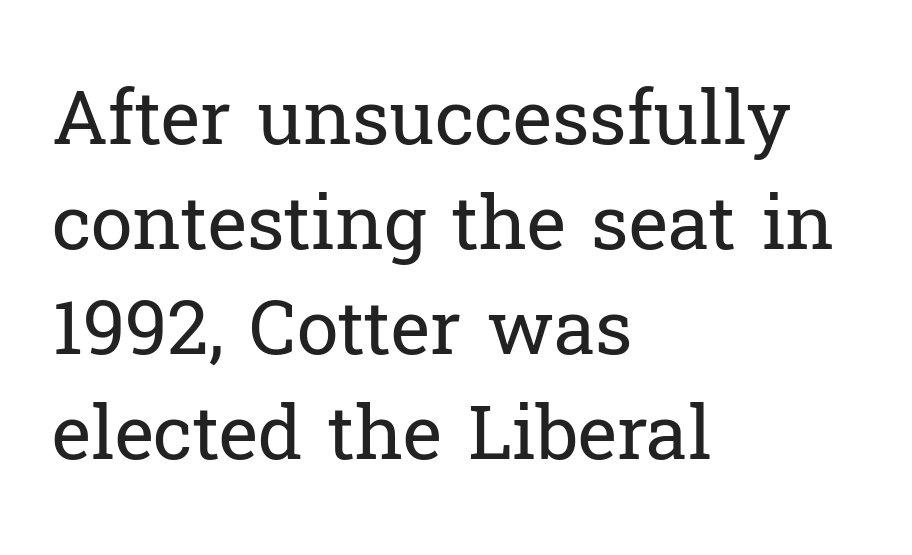
Q: Is the text bold? A: No.
Q: Is the text italic (slanted)? A: No, it is upright.
Q: Is the typeface a serif or a sans-serif typeface? A: Serif.
Q: Is the text underlined? A: No.
Q: How is the paragraph aligned? A: Left-aligned.
Q: Is the spacing between letters normal or unusually wide? A: Normal.
Q: Is the spacing between lines tight, normal or loose? A: Normal.
Q: Width (condensed, normal, or wide)? A: Normal.
Q: Stroke contrast? A: Low.
Q: x-height? A: Medium.
Q: Monospaced? A: No.
